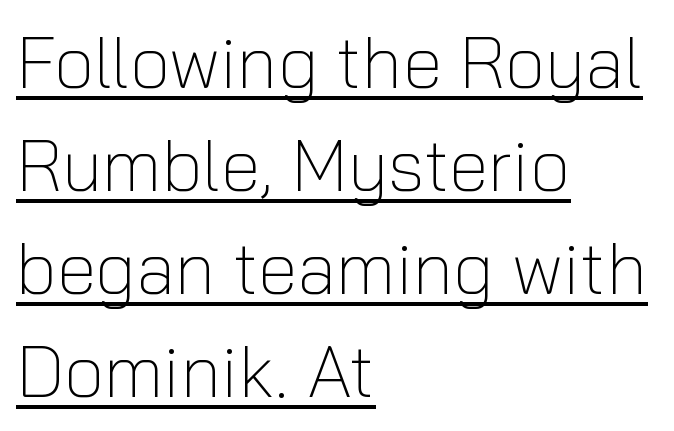
{"serif": "no", "italic": "no", "bold": "no", "weight": "light", "width": "normal", "stroke_contrast": "low", "x_height": "medium", "monospaced": "no", "underline": "yes", "align": "left", "line_spacing": "normal", "line_spacing_ratio": 1.43, "letter_spacing": "normal", "letter_spacing_em": 0.0, "glyph_px": 72}
